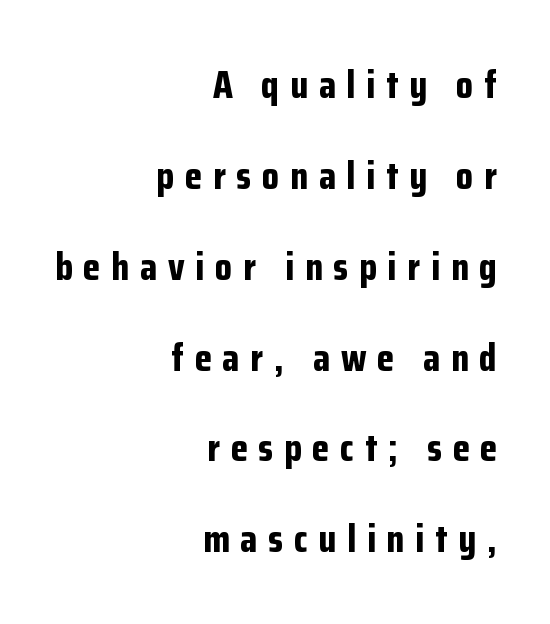
The image shows 39 px bold, condensed sans-serif type, upright; set right-aligned, loose line spacing (2.33x), unusually wide letter spacing (+0.28 em), not underlined; low stroke contrast and a medium x-height.
